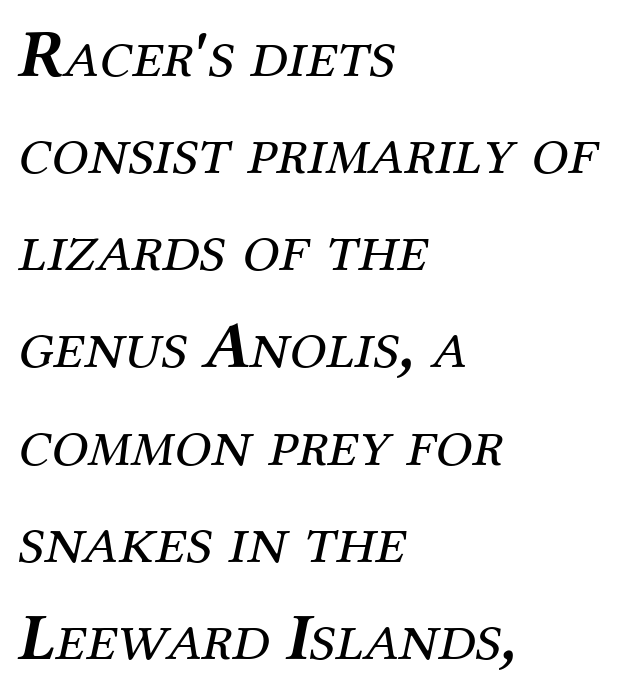
Is the letter spacing exaggerated? No — it looks like the ordinary default. The font is comparable to plain body text, perhaps lighter. Check the space under the baseline: it is left empty. I'd call this a serif setting — the letters wear small feet. The paragraph has a hard left edge and a soft right edge.
